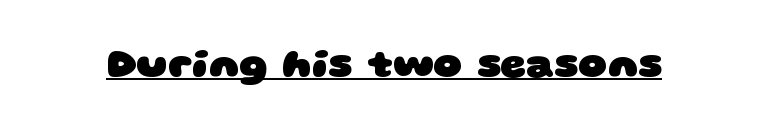
The image shows 40 px heavy, wide sans-serif type; set normal letter spacing, underlined; low stroke contrast and a large x-height.
